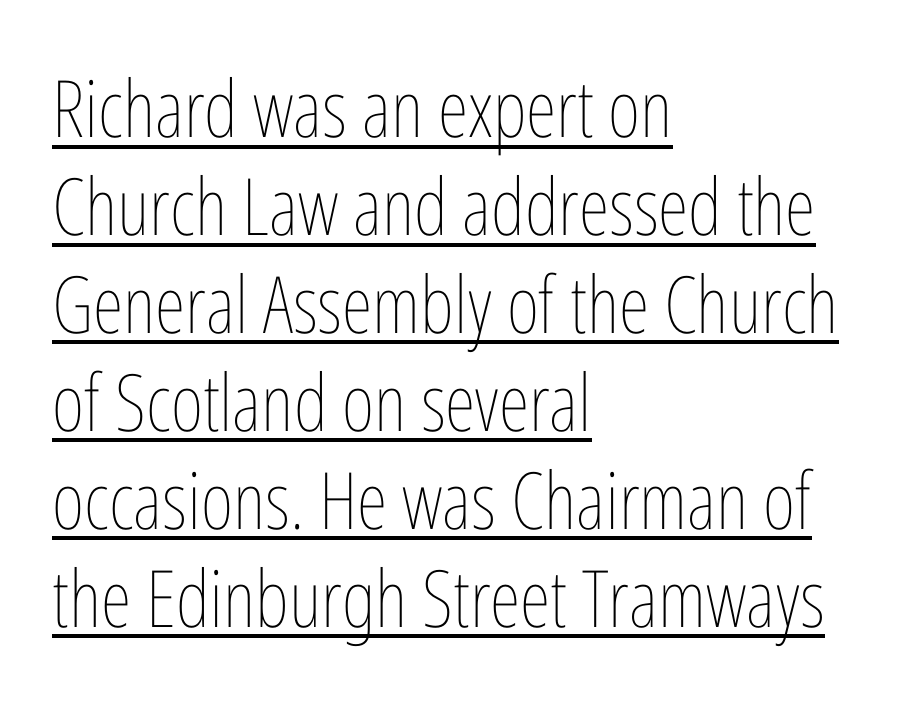
This sample has the flowing, uneven cadence of proportional lettering. This sample uses plain, unmodified letter spacing. Short and long lines alike share a common starting point at left. Quick note: not italic, upright. A continuous stroke trails under the words, as in a hyperlink. The strokes are not fattened; the text isn't bold.
